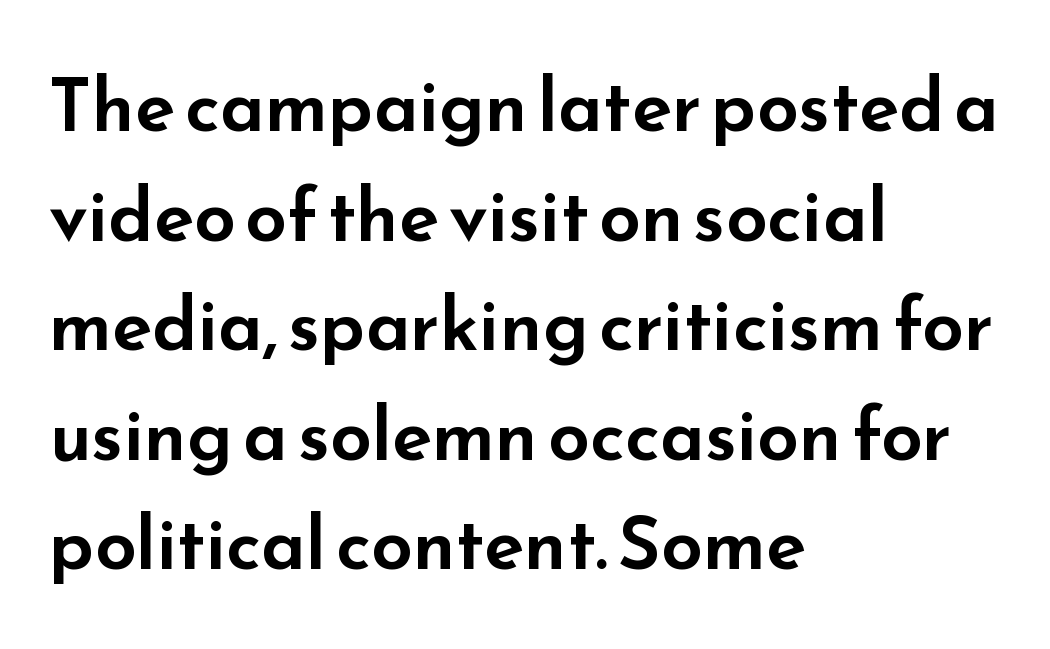
Q: Is the text italic (slanted)? A: No, it is upright.
Q: Is the typeface a serif or a sans-serif typeface? A: Sans-serif.
Q: Is the text underlined? A: No.
Q: How is the paragraph aligned? A: Left-aligned.
Q: Is the spacing between letters normal or unusually wide? A: Normal.
Q: Is the spacing between lines tight, normal or loose? A: Normal.
Q: Width (condensed, normal, or wide)? A: Wide.
Q: Stroke contrast? A: Low.
Q: x-height? A: Small.
Q: Monospaced? A: No.
